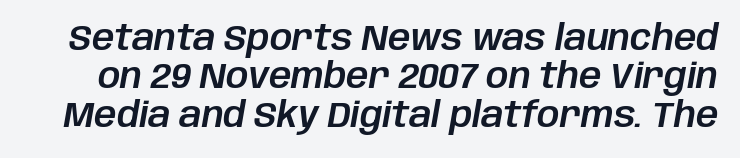
{"italic": "yes", "lean": "right", "slant_degrees": 10, "width": "normal", "stroke_contrast": "low", "x_height": "large", "monospaced": "no", "underline": "no", "line_spacing": "tight", "line_spacing_ratio": 1.1, "letter_spacing": "normal", "letter_spacing_em": 0.0, "glyph_px": 35}
